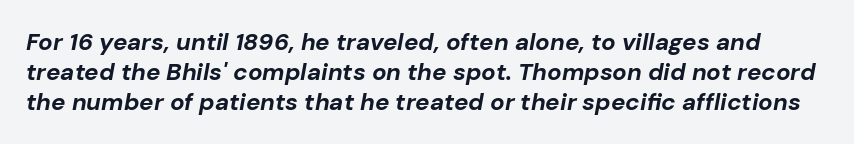
{"italic": "yes", "lean": "right", "slant_degrees": 10, "bold": "yes", "underline": "no", "line_spacing": "normal", "line_spacing_ratio": 1.25, "letter_spacing": "normal", "letter_spacing_em": 0.0, "glyph_px": 24}
